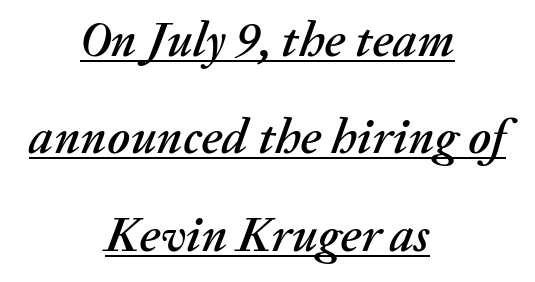
{"italic": "yes", "lean": "right", "slant_degrees": 20, "width": "normal", "stroke_contrast": "medium", "x_height": "medium", "monospaced": "no", "underline": "yes", "align": "center", "line_spacing": "loose", "line_spacing_ratio": 1.95, "letter_spacing": "normal", "letter_spacing_em": 0.0, "glyph_px": 50}
